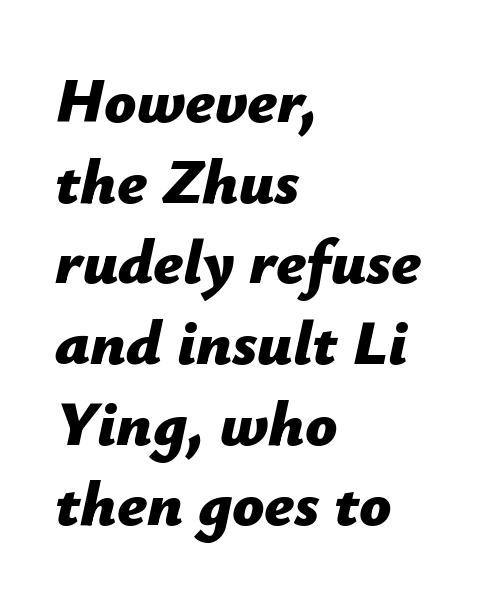
{"italic": "yes", "lean": "right", "slant_degrees": 12, "bold": "yes", "weight": "bold", "width": "normal", "stroke_contrast": "low", "x_height": "medium", "monospaced": "no", "underline": "no", "align": "left", "line_spacing": "normal", "line_spacing_ratio": 1.28, "letter_spacing": "normal", "letter_spacing_em": 0.0, "glyph_px": 63}
